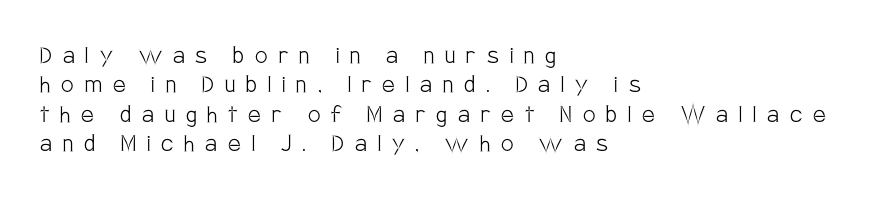
The image shows 28 px light, condensed sans-serif type, upright; set left-aligned, tight line spacing (1.05x), unusually wide letter spacing (+0.39 em), not underlined; low stroke contrast and a large x-height.
